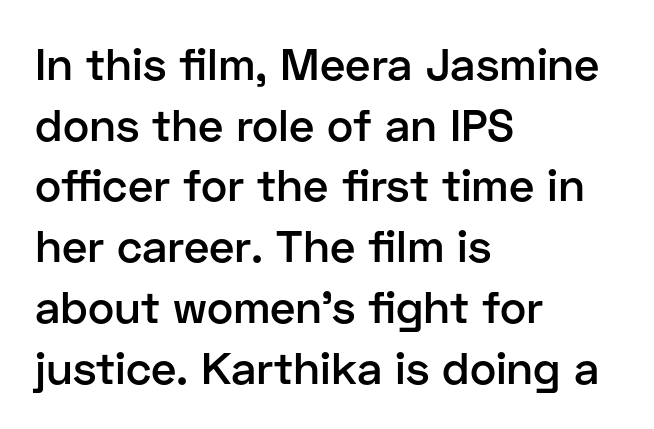
A somewhat darkened texture: the type is semibold rather than bold. Vertically, the passage feels balanced, rows spaced as you'd expect. The rendering anchors every line to the left-hand side. Is the letter spacing exaggerated? No — it looks like the ordinary default. These lines were composed using upright roman letters. The rendering uses natural spacing where letterforms have individual widths.
